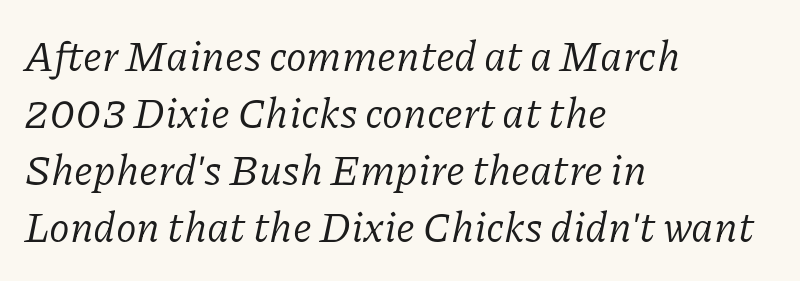
Q: Is the text bold? A: No.
Q: Is the text italic (slanted)? A: Yes, it leans right by about 11 degrees.
Q: Is the typeface a serif or a sans-serif typeface? A: Serif.
Q: Is the text underlined? A: No.
Q: How is the paragraph aligned? A: Left-aligned.
Q: Is the spacing between letters normal or unusually wide? A: Normal.
Q: Is the spacing between lines tight, normal or loose? A: Normal.
Q: Width (condensed, normal, or wide)? A: Normal.
Q: Stroke contrast? A: Low.
Q: x-height? A: Medium.
Q: Monospaced? A: No.
